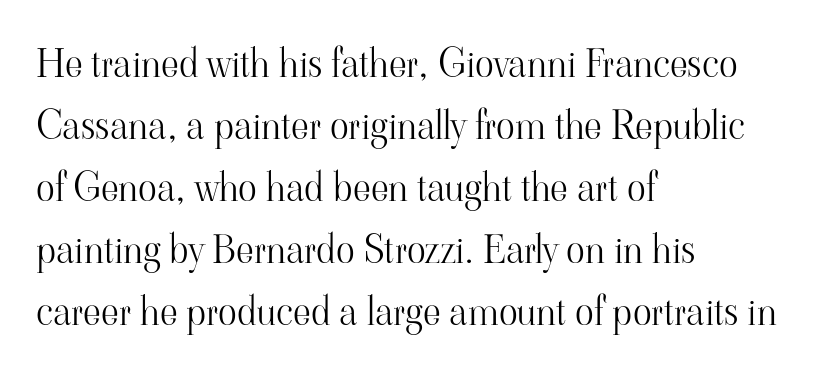
The axis of the letterforms is exactly vertical. These glyphs show unthickened strokes, regular width or finer. These lines are rendered in a variable-pitch font. Nobody touched the tracking dial on this one. The space directly below the letters is spotless. The line-height multiplier appears to be the usual default.
